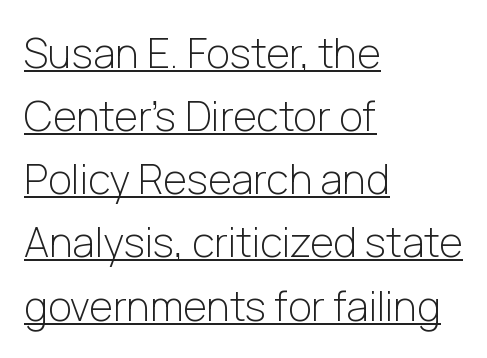
{"serif": "no", "italic": "no", "bold": "no", "weight": "light", "width": "normal", "stroke_contrast": "low", "x_height": "medium", "monospaced": "no", "underline": "yes", "align": "left", "line_spacing": "normal", "line_spacing_ratio": 1.54, "letter_spacing": "normal", "letter_spacing_em": 0.0, "glyph_px": 41}
